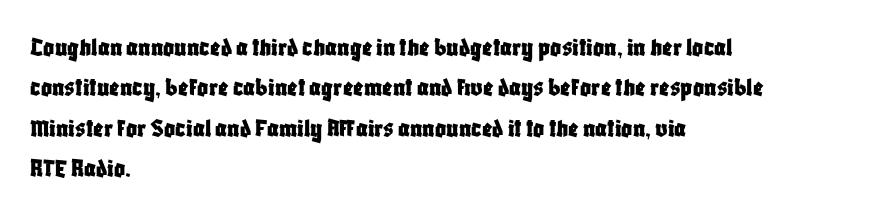
Q: Is the text italic (slanted)? A: No, it is upright.
Q: Is the text underlined? A: No.
Q: How is the paragraph aligned? A: Left-aligned.
Q: Is the spacing between letters normal or unusually wide? A: Normal.
Q: Is the spacing between lines tight, normal or loose? A: Normal.
